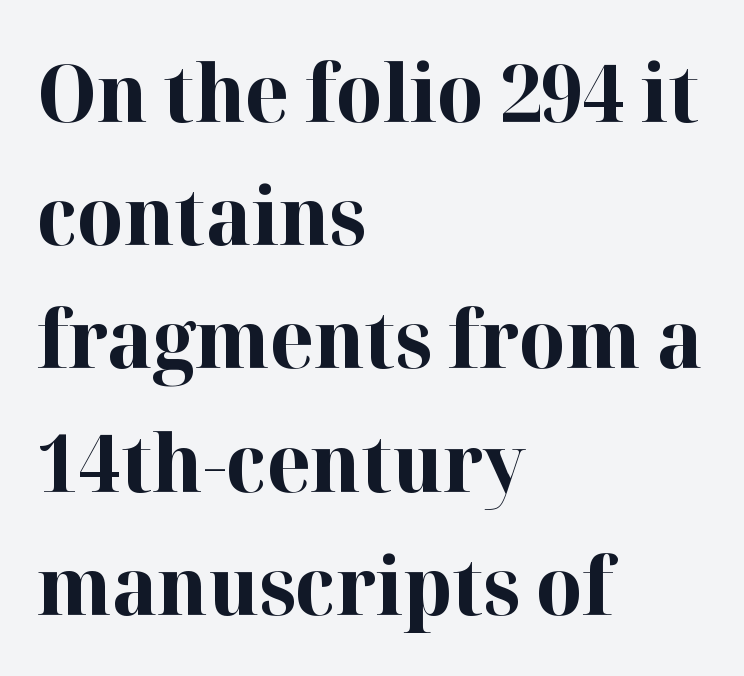
{"serif": "yes", "italic": "no", "bold": "yes", "weight": "bold", "width": "normal", "stroke_contrast": "high", "x_height": "medium", "monospaced": "no", "underline": "no", "align": "left", "line_spacing": "normal", "line_spacing_ratio": 1.56, "letter_spacing": "normal", "letter_spacing_em": 0.0, "glyph_px": 79}
